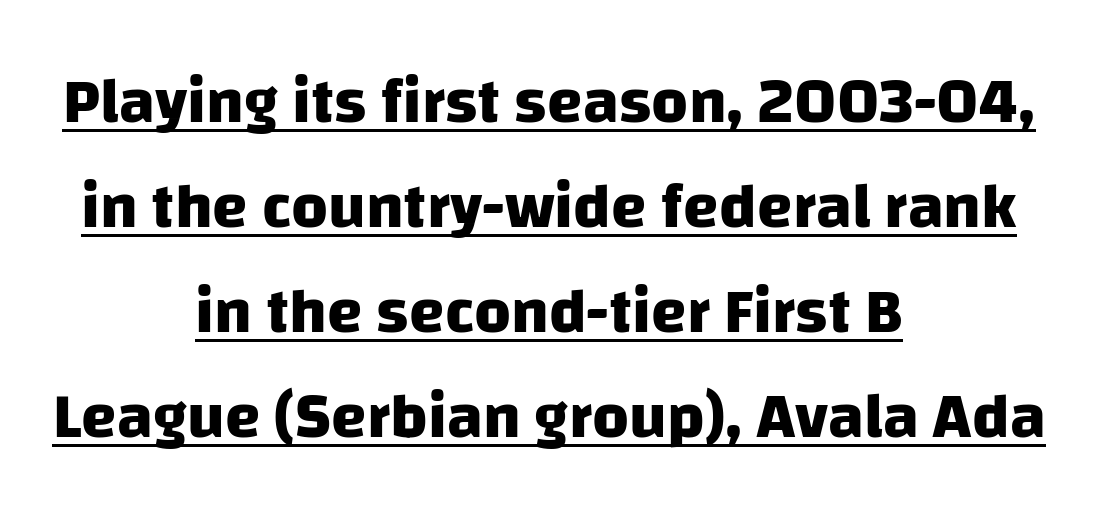
{"serif": "no", "bold": "yes", "weight": "heavy", "width": "normal", "stroke_contrast": "low", "x_height": "large", "monospaced": "no", "underline": "yes", "align": "center", "line_spacing": "normal", "line_spacing_ratio": 1.64, "letter_spacing": "normal", "letter_spacing_em": 0.0, "glyph_px": 64}
